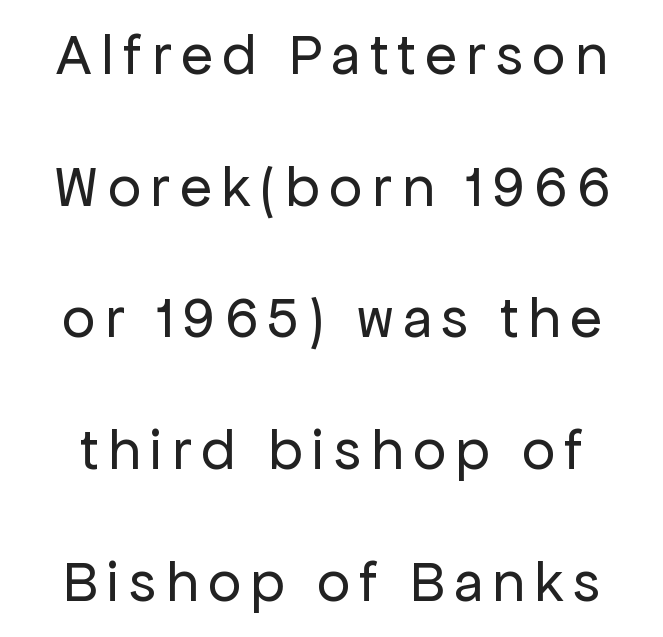
{"serif": "no", "italic": "no", "bold": "no", "weight": "regular", "width": "normal", "stroke_contrast": "low", "x_height": "medium", "monospaced": "no", "underline": "no", "line_spacing": "loose", "line_spacing_ratio": 2.27, "glyph_px": 58}
